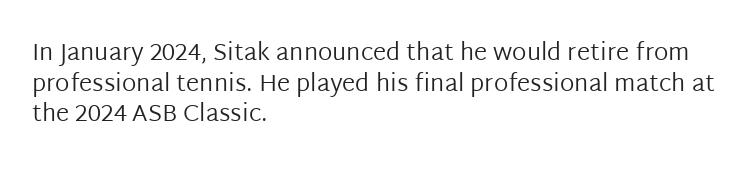
Is the type heavy? It reads as light-to-regular instead. Leftover space on each line is placed entirely after the last word. Characters follow at the spacing the type designer built in. The passage shown stacks its lines at a standard gap.
